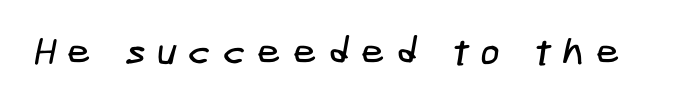
The face used here is a sans, in the tradition of grotesques and geometrics. You could only call the tracking loose — the letters float apart. A clean baseline with only descenders dipping below it.
